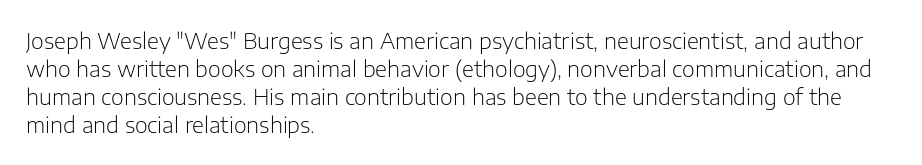
{"italic": "no", "bold": "no", "underline": "no", "align": "left", "line_spacing": "normal", "line_spacing_ratio": 1.28, "letter_spacing": "normal", "letter_spacing_em": 0.0, "glyph_px": 22}
